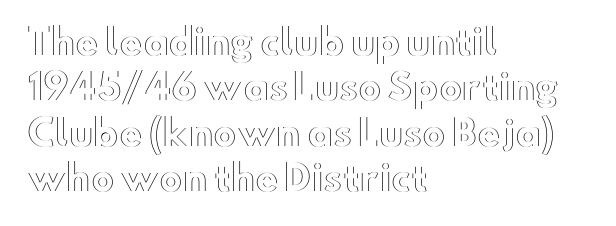
Q: Is the text italic (slanted)? A: No, it is upright.
Q: Is the text underlined? A: No.
Q: How is the paragraph aligned? A: Left-aligned.
Q: Is the spacing between letters normal or unusually wide? A: Normal.
Q: Is the spacing between lines tight, normal or loose? A: Normal.
Q: Width (condensed, normal, or wide)? A: Wide.
Q: x-height? A: Small.
Q: Monospaced? A: No.
